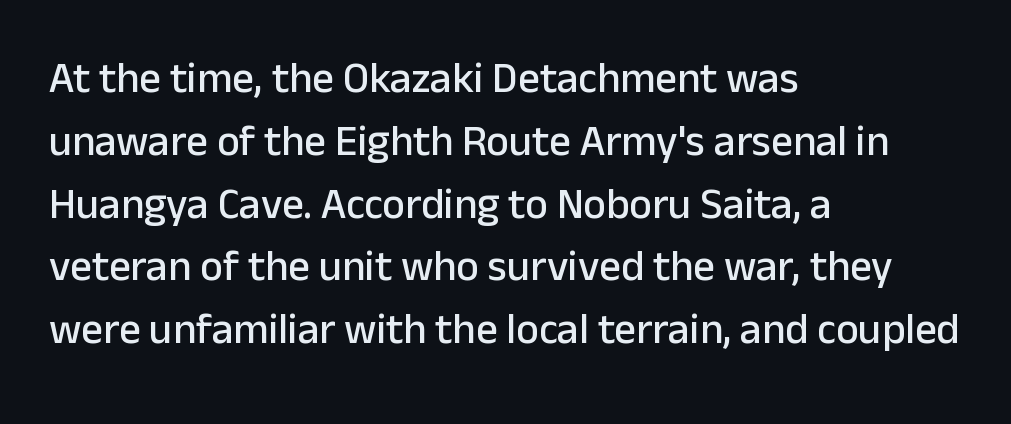
Q: Is the text italic (slanted)? A: No, it is upright.
Q: Is the typeface a serif or a sans-serif typeface? A: Sans-serif.
Q: Is the text underlined? A: No.
Q: How is the paragraph aligned? A: Left-aligned.
Q: Is the spacing between letters normal or unusually wide? A: Normal.
Q: Is the spacing between lines tight, normal or loose? A: Normal.
Q: Width (condensed, normal, or wide)? A: Normal.
Q: Stroke contrast? A: Low.
Q: x-height? A: Medium.
Q: Monospaced? A: No.
